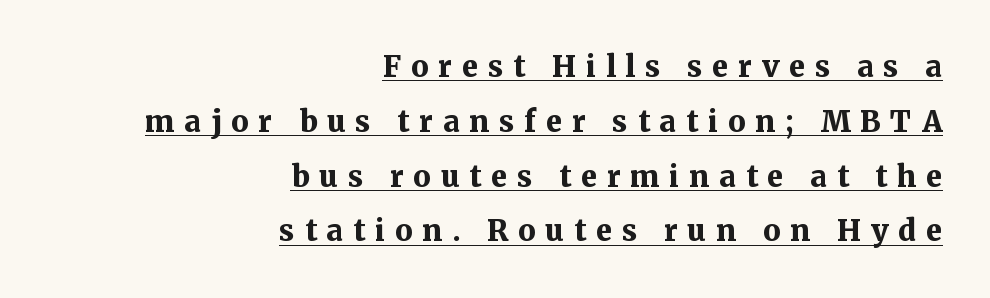
Q: Is the text bold? A: Yes.
Q: Is the text italic (slanted)? A: No, it is upright.
Q: Is the typeface a serif or a sans-serif typeface? A: Serif.
Q: Is the text underlined? A: Yes.
Q: How is the paragraph aligned? A: Right-aligned.
Q: Is the spacing between letters normal or unusually wide? A: Unusually wide.
Q: Width (condensed, normal, or wide)? A: Normal.
Q: Stroke contrast? A: Medium.
Q: x-height? A: Medium.
Q: Monospaced? A: No.
